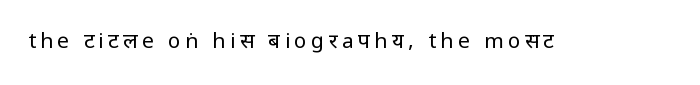
{"italic": "no", "bold": "no", "underline": "no", "letter_spacing": "wide", "letter_spacing_em": 0.21, "glyph_px": 21}
